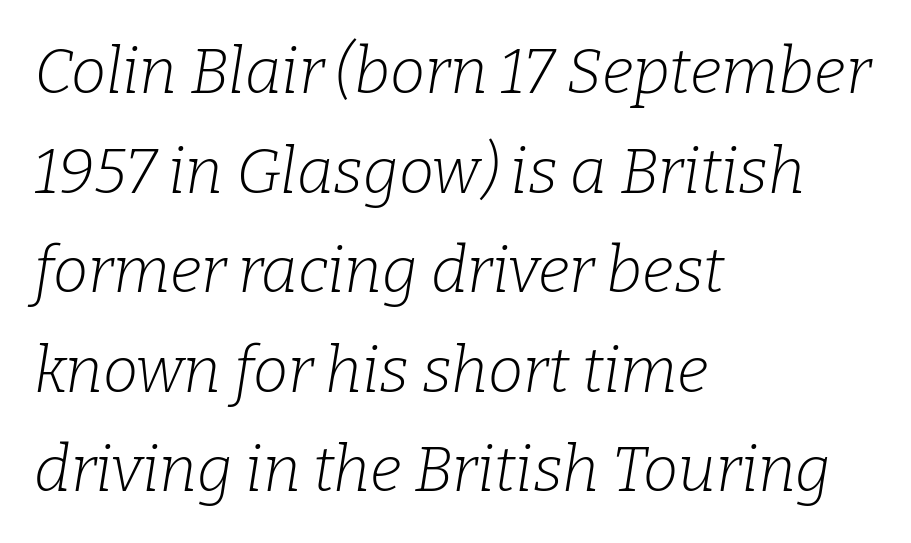
Q: Is the text bold? A: No.
Q: Is the text italic (slanted)? A: Yes, it leans right by about 9 degrees.
Q: Is the typeface a serif or a sans-serif typeface? A: Serif.
Q: Is the text underlined? A: No.
Q: How is the paragraph aligned? A: Left-aligned.
Q: Is the spacing between letters normal or unusually wide? A: Normal.
Q: Is the spacing between lines tight, normal or loose? A: Normal.
Q: Width (condensed, normal, or wide)? A: Normal.
Q: Stroke contrast? A: Low.
Q: x-height? A: Medium.
Q: Monospaced? A: No.
